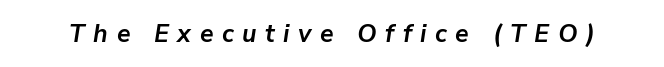
Q: Is the text bold? A: Yes.
Q: Is the text italic (slanted)? A: Yes, it leans right by about 9 degrees.
Q: Is the text underlined? A: No.
Q: Is the spacing between letters normal or unusually wide? A: Unusually wide.
